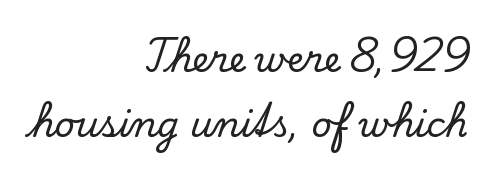
The image shows 35 px serif type; set right-aligned, line spacing 1.87x, normal letter spacing, not underlined; low stroke contrast and a small x-height.
